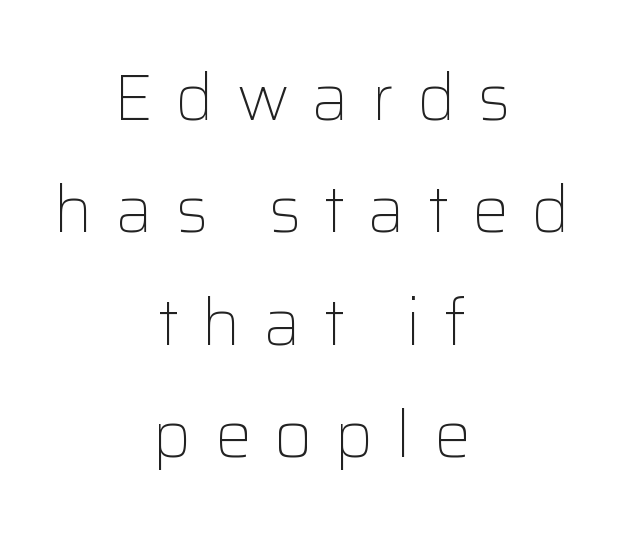
Characters follow at a spacing far wider than the type designer built in. Serif or sans? Sans — the stroke terminals are bare. Ordinary non-slanted type is in use. The rendering positions every line midway between the sides. Nobody drew a line under any word here.
